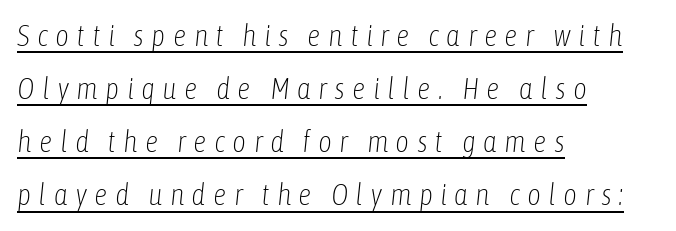
The image shows 30 px light, condensed type, italic (leaning right); set left-aligned, line spacing 1.77x, unusually wide letter spacing (+0.24 em), underlined; low stroke contrast and a medium x-height.
